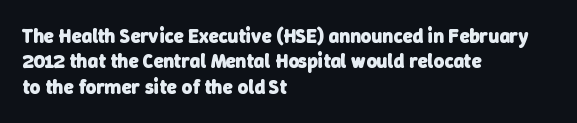
Inter-character spacing is left at the font's built-in metrics. How would I describe the line gaps? Plain and ordinary. The glyphs have the mass of a bold cut. The words here are not underlined.
